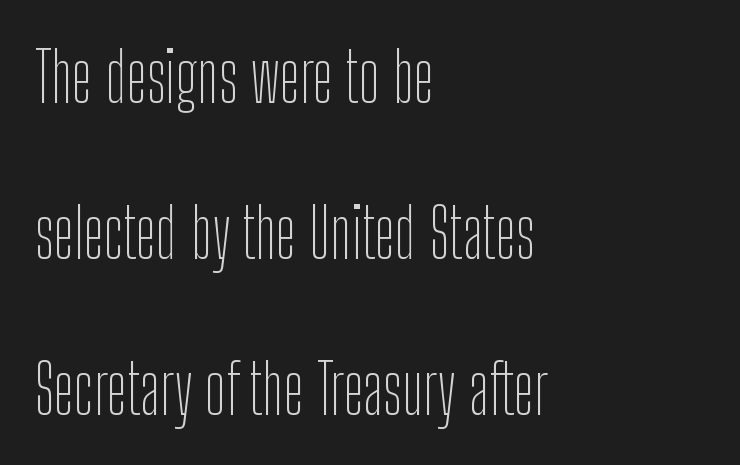
Students, note that the glyphs here touch the page at normal intervals. On a weight scale, this lands at 450 or below. Here the designer chose a conventional face with non-uniform glyph widths. These lines are set flush left with a ragged right edge. Observe the absence of serifs on each vertical stroke in this sample.
